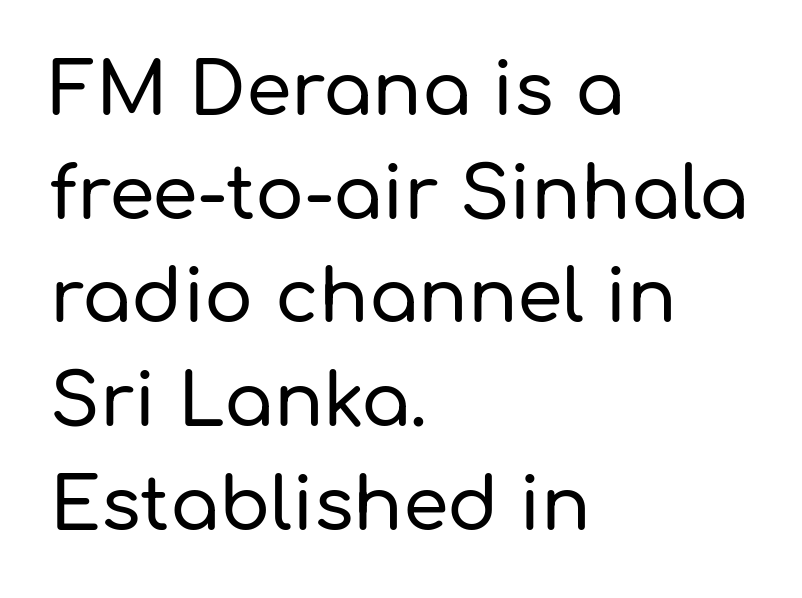
The image shows 73 px sans-serif type, upright; set left-aligned, normal line spacing (1.42x), normal letter spacing, not underlined; low stroke contrast and a medium x-height.
